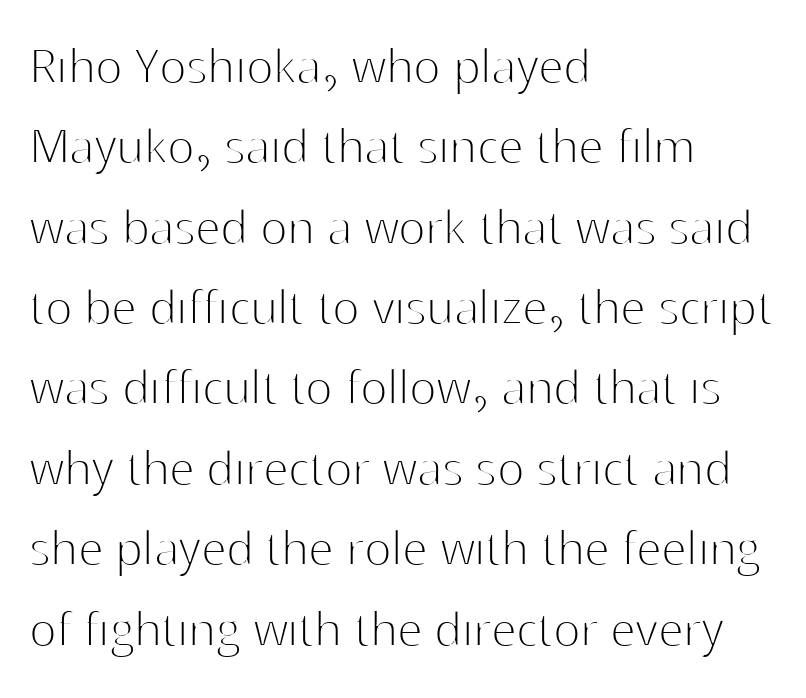
{"serif": "no", "italic": "no", "bold": "no", "weight": "thin", "width": "normal", "stroke_contrast": "high", "x_height": "medium", "monospaced": "no", "underline": "no", "align": "left", "line_spacing": "normal", "line_spacing_ratio": 1.41, "letter_spacing": "normal", "letter_spacing_em": 0.0, "glyph_px": 57}
